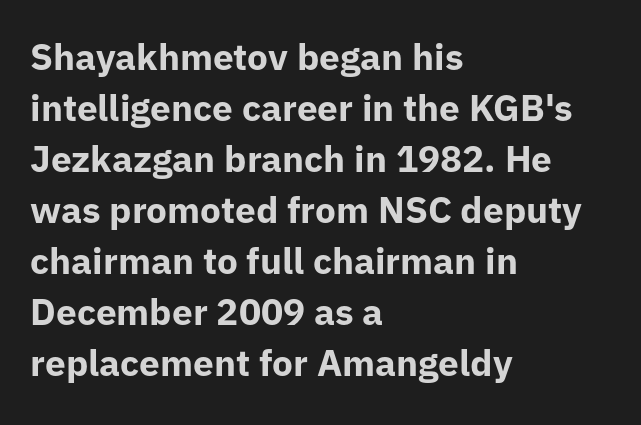
The image shows 37 px bold sans-serif type, upright; set left-aligned, normal line spacing (1.38x), normal letter spacing, not underlined; low stroke contrast and a medium x-height.
